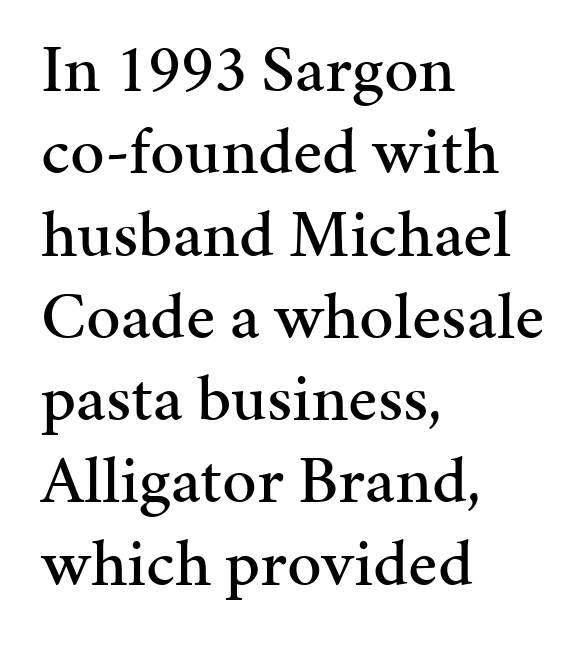
{"serif": "yes", "italic": "no", "width": "normal", "stroke_contrast": "medium", "x_height": "medium", "monospaced": "no", "underline": "no", "align": "left", "line_spacing_ratio": 1.21, "letter_spacing": "normal", "letter_spacing_em": 0.0, "glyph_px": 68}
